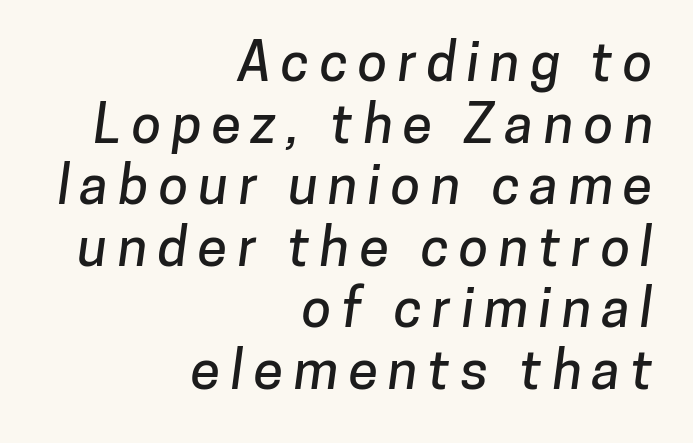
{"serif": "no", "width": "normal", "stroke_contrast": "low", "x_height": "medium", "monospaced": "no", "underline": "no", "align": "right", "line_spacing": "tight", "line_spacing_ratio": 1.14, "glyph_px": 54}
